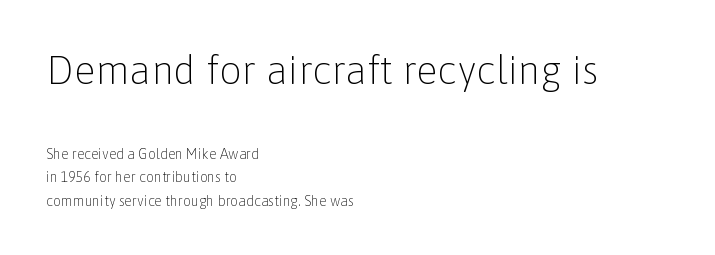
Q: Is the text bold? A: No.
Q: Is the text italic (slanted)? A: No, it is upright.
Q: Is the typeface a serif or a sans-serif typeface? A: Sans-serif.
Q: Is the text underlined? A: No.
Q: How is the paragraph aligned? A: Left-aligned.
Q: Is the spacing between letters normal or unusually wide? A: Normal.
Q: Is the spacing between lines tight, normal or loose? A: Normal.
Q: Which block of text is set in a larger size, the first (top) or the second (bottom)? A: The first (top) one.
Q: Width (condensed, normal, or wide)? A: Normal.
Q: Stroke contrast? A: Low.
Q: x-height? A: Medium.
Q: Monospaced? A: No.
